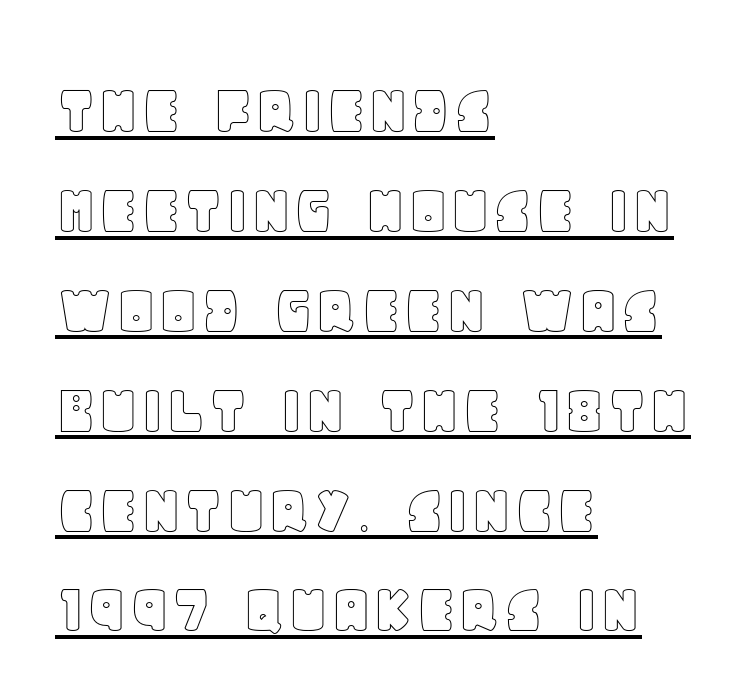
Students, observe: this is what conventionally led text looks like. A student would call this left alignment; a typographer would say flush left, rag right. The glyphs are accompanied by a horizontal stroke just below them. Think of a printed novel: that variable character pitch is what you see here. The typography opts for an upright posture over an oblique one.
